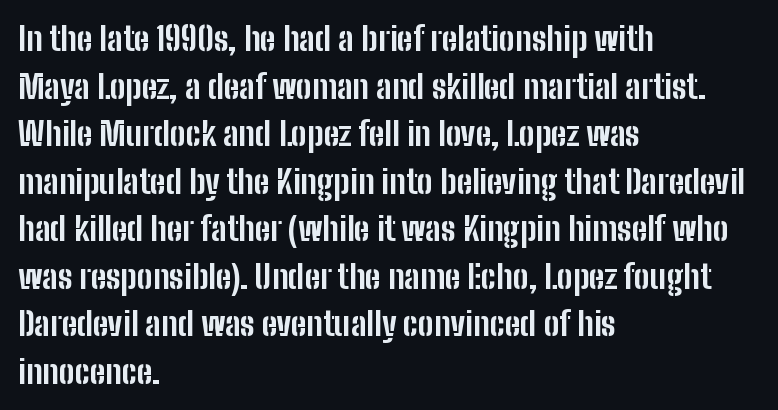
The image shows 33 px bold, condensed sans-serif type, upright; set left-aligned, normal line spacing (1.44x), normal letter spacing, not underlined; low stroke contrast and a medium x-height.
